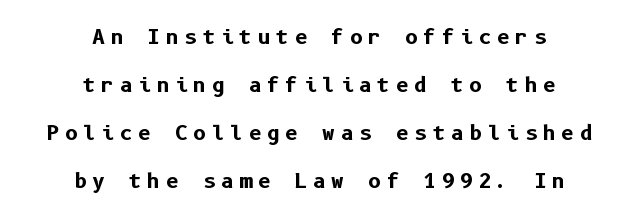
{"italic": "no", "bold": "yes", "underline": "no", "align": "center", "line_spacing": "loose", "line_spacing_ratio": 2.4, "letter_spacing": "wide", "letter_spacing_em": 0.27, "glyph_px": 20}
